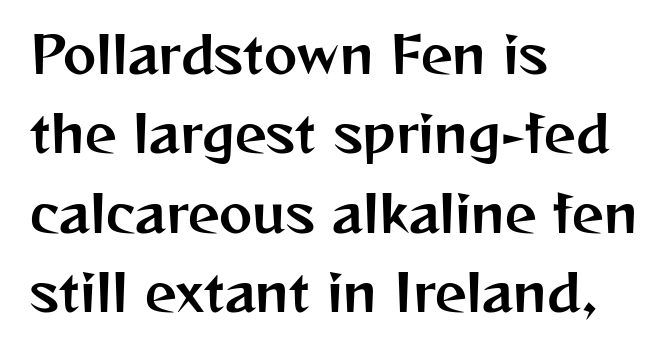
The image shows 50 px sans-serif type, upright; set left-aligned, normal line spacing (1.59x), normal letter spacing, not underlined; medium stroke contrast and a medium x-height.
